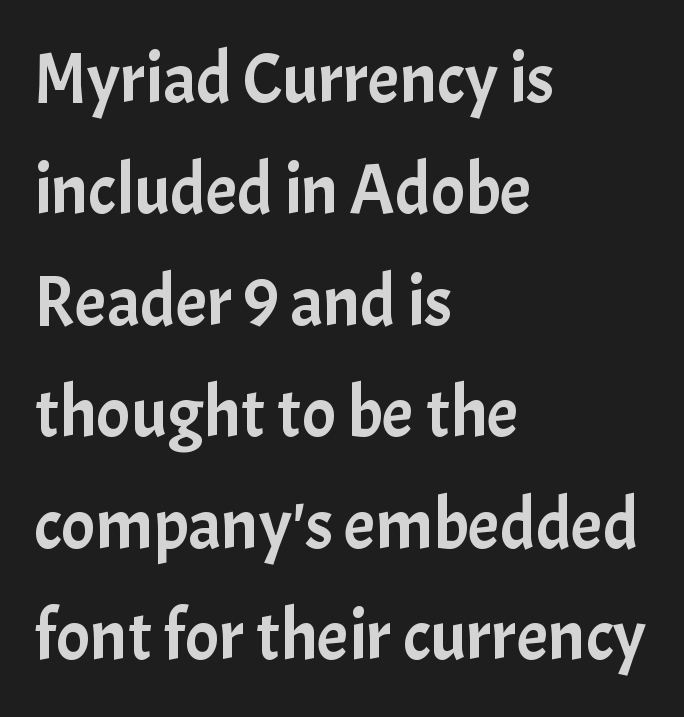
Normally led — the rows are evenly, conventionally spaced. The zone under the glyphs is completely vacant. The specimen reads as upright at a glance. Caption: standard tracking, unaltered. The passage is arranged the way most books set body copy — flush left. You can tell from the bare stems that sans-serif type was used.
